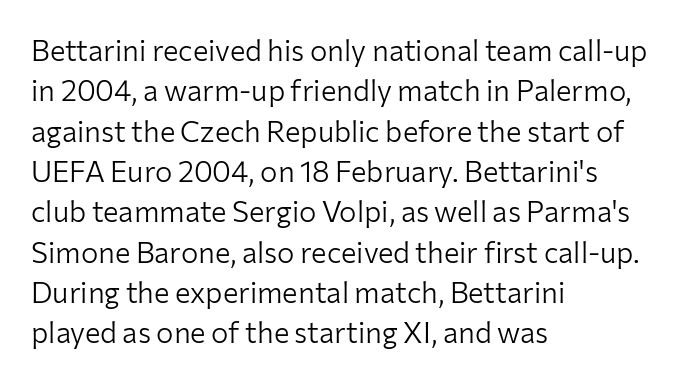
The font is comparable to plain body text, perhaps lighter. Tracking here is standard; glyphs follow each other at the usual distance. Nobody drew a line under any word here. Does the lettering tilt? It doesn't — this is upright. Notice how descenders clear the ascenders below comfortably — that's standard leading. Note the varied advance widths — an 'i' is clearly narrower than an 'm'.
